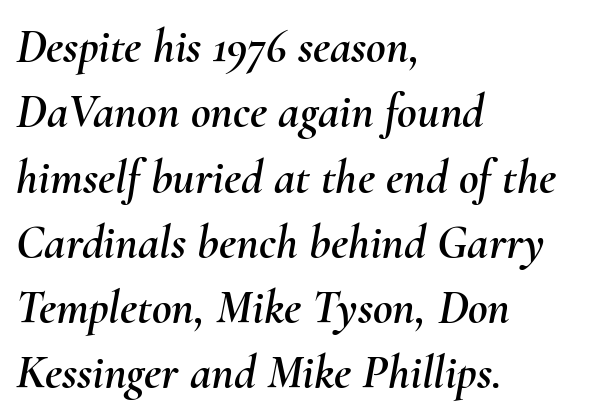
The image shows 48 px text type, italic (leaning right); set left-aligned, normal line spacing (1.36x), normal letter spacing, not underlined; medium stroke contrast and a small x-height.
